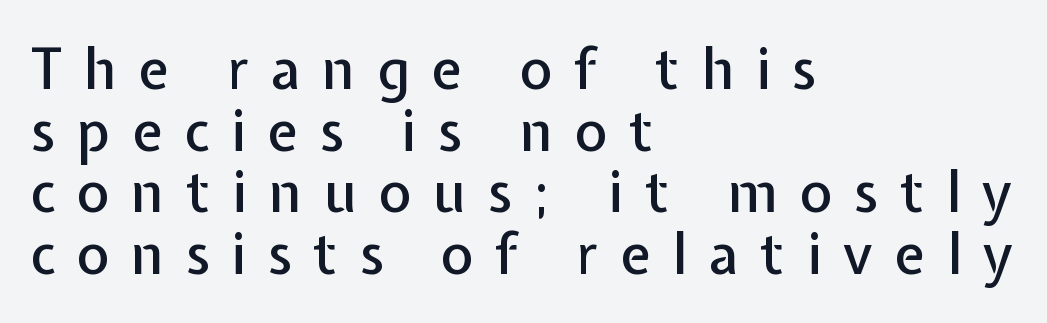
Varying glyph widths throughout — classic text-font behaviour. The space between consecutive lines is stingy. This is the regular roman posture of the typeface. The font family rendered here belongs to the sans-serif group. Plain, unruled lines of type.
